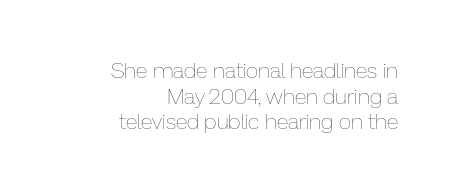
Q: Is the text bold? A: No.
Q: Is the text italic (slanted)? A: No, it is upright.
Q: Is the text underlined? A: No.
Q: How is the paragraph aligned? A: Right-aligned.
Q: Is the spacing between letters normal or unusually wide? A: Normal.
